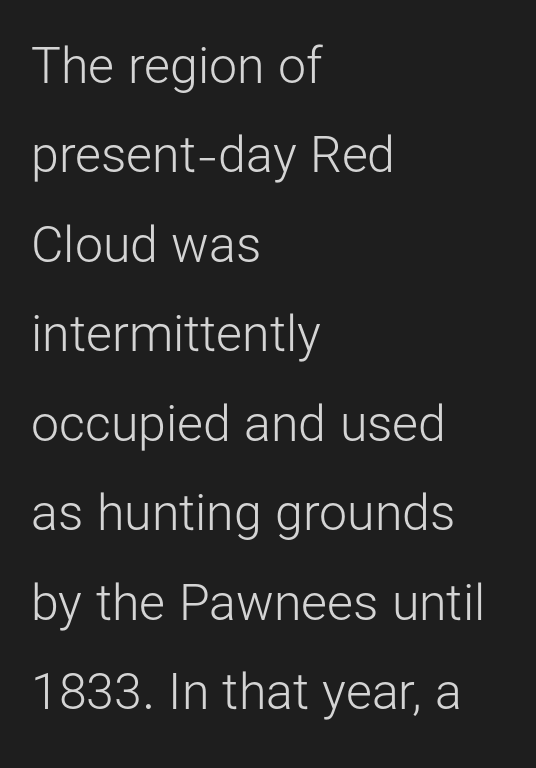
{"serif": "no", "italic": "no", "bold": "no", "weight": "light", "width": "normal", "stroke_contrast": "low", "x_height": "medium", "monospaced": "no", "underline": "no", "align": "left", "line_spacing_ratio": 1.79, "letter_spacing": "normal", "letter_spacing_em": 0.0, "glyph_px": 50}
